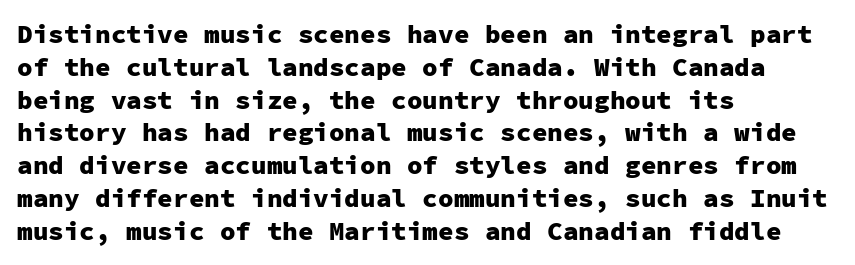
{"italic": "no", "bold": "yes", "underline": "no", "align": "left", "line_spacing": "normal", "line_spacing_ratio": 1.26, "letter_spacing": "normal", "letter_spacing_em": 0.0, "glyph_px": 26}
